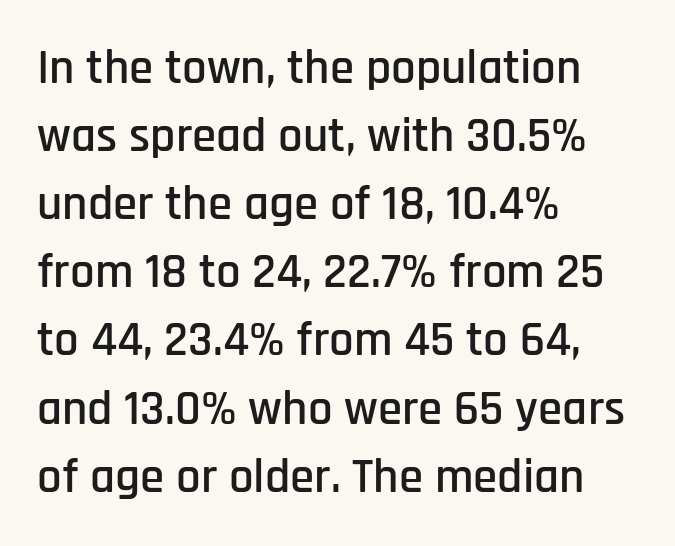
{"serif": "no", "italic": "no", "width": "condensed", "stroke_contrast": "low", "x_height": "large", "monospaced": "no", "underline": "no", "align": "left", "line_spacing": "normal", "line_spacing_ratio": 1.39, "letter_spacing": "normal", "letter_spacing_em": 0.0, "glyph_px": 49}
